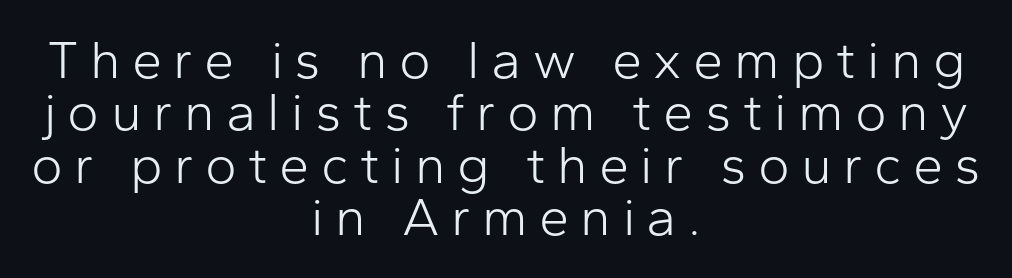
{"serif": "no", "italic": "no", "bold": "no", "weight": "light", "width": "normal", "stroke_contrast": "low", "x_height": "medium", "monospaced": "no", "underline": "no", "align": "center", "line_spacing": "tight", "line_spacing_ratio": 0.97, "letter_spacing": "wide", "letter_spacing_em": 0.21, "glyph_px": 54}
